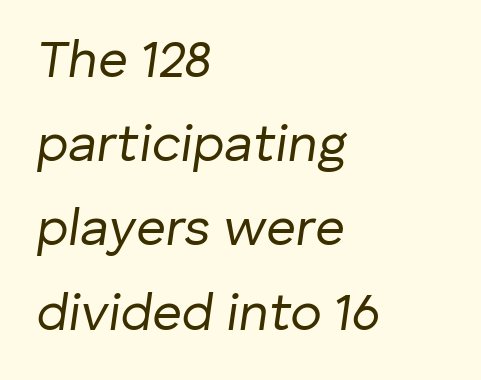
Q: Is the text bold? A: No.
Q: Is the text italic (slanted)? A: Yes, it leans right by about 8 degrees.
Q: Is the text underlined? A: No.
Q: How is the paragraph aligned? A: Left-aligned.
Q: Is the spacing between letters normal or unusually wide? A: Normal.
Q: Is the spacing between lines tight, normal or loose? A: Normal.
Q: Width (condensed, normal, or wide)? A: Normal.
Q: Stroke contrast? A: Low.
Q: x-height? A: Medium.
Q: Monospaced? A: No.
